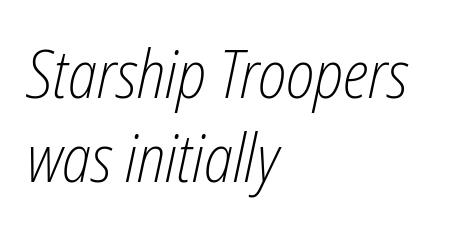
Q: Is the text bold? A: No.
Q: Is the text italic (slanted)? A: Yes, it leans right by about 12 degrees.
Q: Is the text underlined? A: No.
Q: How is the paragraph aligned? A: Left-aligned.
Q: Is the spacing between letters normal or unusually wide? A: Normal.
Q: Is the spacing between lines tight, normal or loose? A: Normal.
Q: Width (condensed, normal, or wide)? A: Condensed.
Q: Stroke contrast? A: Low.
Q: x-height? A: Medium.
Q: Monospaced? A: No.
